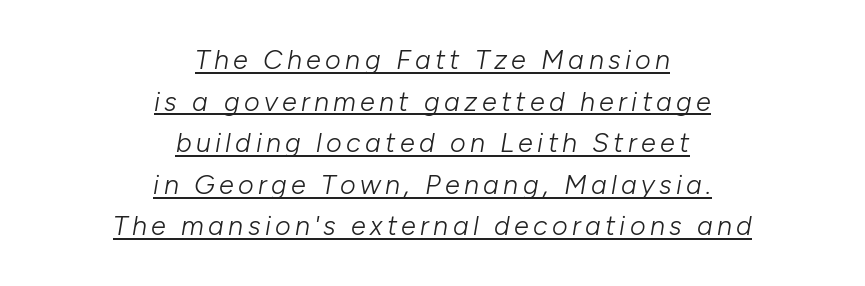
Stroke mass is kept to a normal reading level or below. The typography opts for an oblique posture over an upright one. The words here are underlined. Leading: standard. Every row of glyphs is offset so its center matches the block's center.
